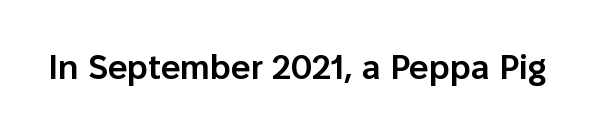
The image shows 34 px semibold sans-serif type, upright; set normal letter spacing, not underlined; low stroke contrast and a medium x-height.
